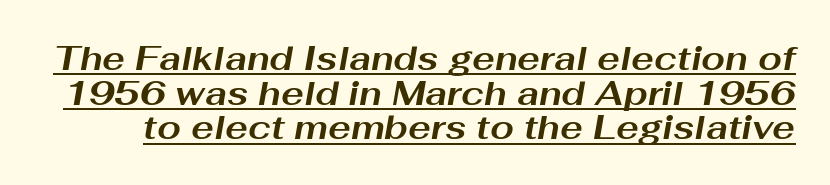
{"italic": "yes", "lean": "right", "slant_degrees": 10, "bold": "yes", "weight": "bold", "width": "wide", "stroke_contrast": "medium", "x_height": "medium", "monospaced": "no", "underline": "yes", "line_spacing": "tight", "line_spacing_ratio": 1.02, "letter_spacing": "normal", "letter_spacing_em": 0.0, "glyph_px": 34}
